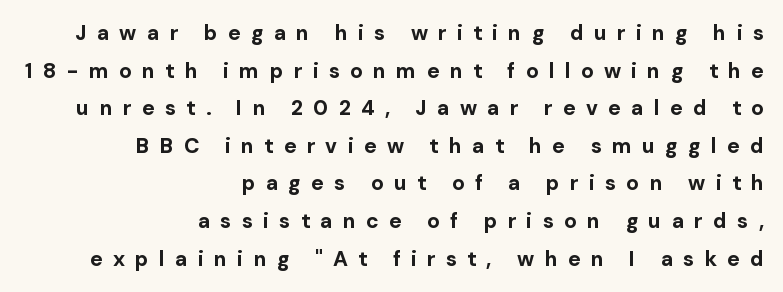
{"italic": "no", "bold": "yes", "underline": "no", "align": "right", "line_spacing_ratio": 1.79, "letter_spacing": "wide", "letter_spacing_em": 0.49, "glyph_px": 21}
